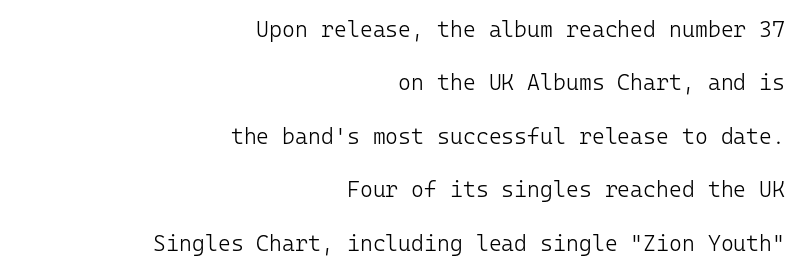
Q: Is the text bold? A: No.
Q: Is the text italic (slanted)? A: No, it is upright.
Q: Is the text underlined? A: No.
Q: How is the paragraph aligned? A: Right-aligned.
Q: Is the spacing between letters normal or unusually wide? A: Normal.
Q: Is the spacing between lines tight, normal or loose? A: Loose.
